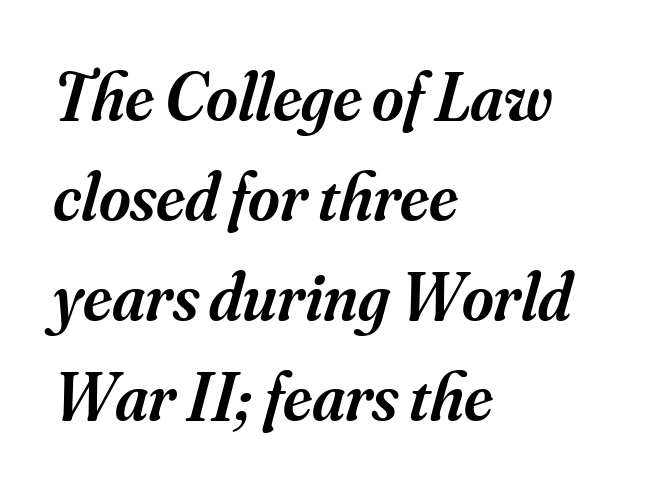
The designer left line spacing at the default. This sample uses an oblique cut, with every glyph tilted off the vertical. Every row of glyphs begins at an identical x-position on the left. You could not count columns in this text — the font is proportionally spaced. The passage shown is semibold, sitting just below true bold.
